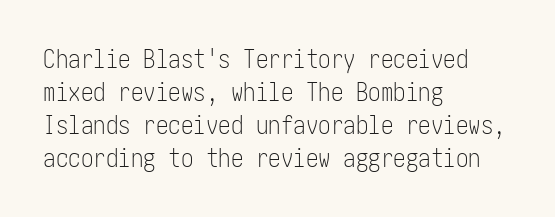
The image shows 25 px text type, upright; set left-aligned, normal line spacing (1.32x), normal letter spacing, not underlined.
